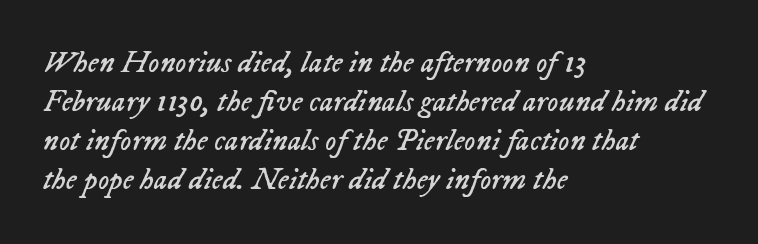
The image shows 31 px regular-weight type, italic (leaning right); set left-aligned, normal line spacing (1.26x), normal letter spacing, not underlined; low stroke contrast and a medium x-height.
